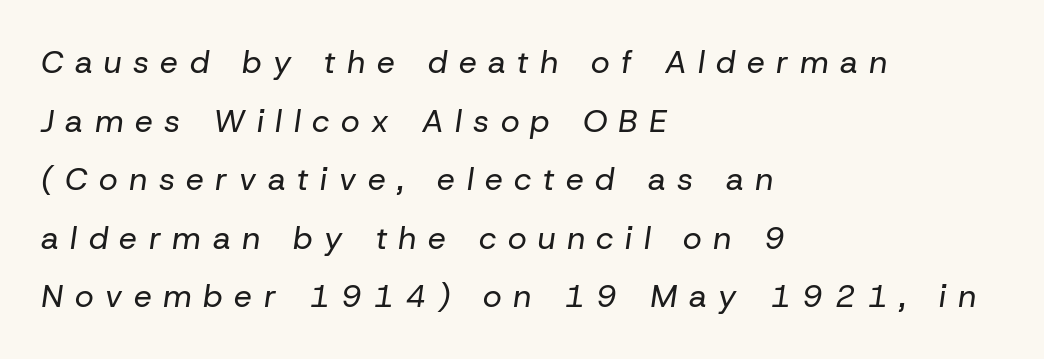
Q: Is the text bold? A: No.
Q: Is the text italic (slanted)? A: Yes, it leans right by about 8 degrees.
Q: Is the text underlined? A: No.
Q: How is the paragraph aligned? A: Left-aligned.
Q: Is the spacing between letters normal or unusually wide? A: Unusually wide.
Q: Width (condensed, normal, or wide)? A: Normal.
Q: Stroke contrast? A: Low.
Q: x-height? A: Medium.
Q: Monospaced? A: No.
